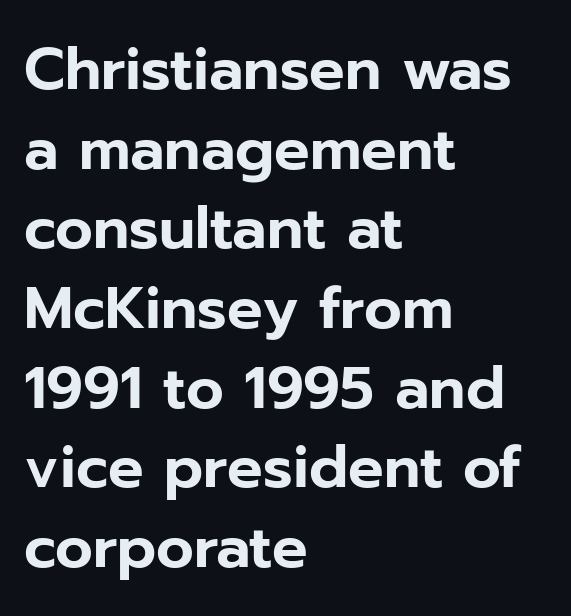
Q: Is the text italic (slanted)? A: No, it is upright.
Q: Is the typeface a serif or a sans-serif typeface? A: Sans-serif.
Q: Is the text underlined? A: No.
Q: How is the paragraph aligned? A: Left-aligned.
Q: Is the spacing between letters normal or unusually wide? A: Normal.
Q: Is the spacing between lines tight, normal or loose? A: Normal.
Q: Width (condensed, normal, or wide)? A: Normal.
Q: Stroke contrast? A: Low.
Q: x-height? A: Medium.
Q: Monospaced? A: No.
